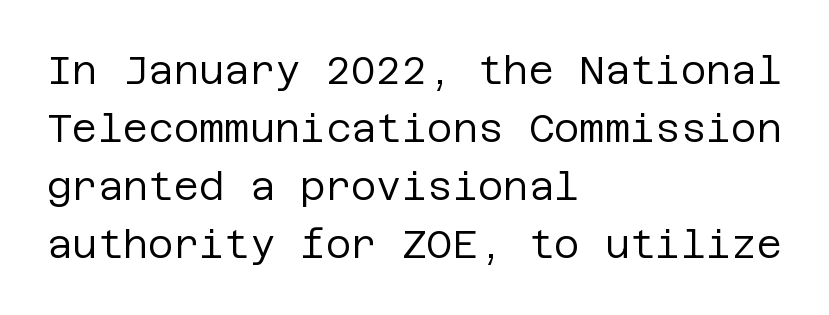
The paragraph has a hard left edge and a soft right edge. The space beneath each line is pristine and unruled. Unlike italic type, these characters show no tilt at all. Tracking value appears to be zero — textbook default spacing.
